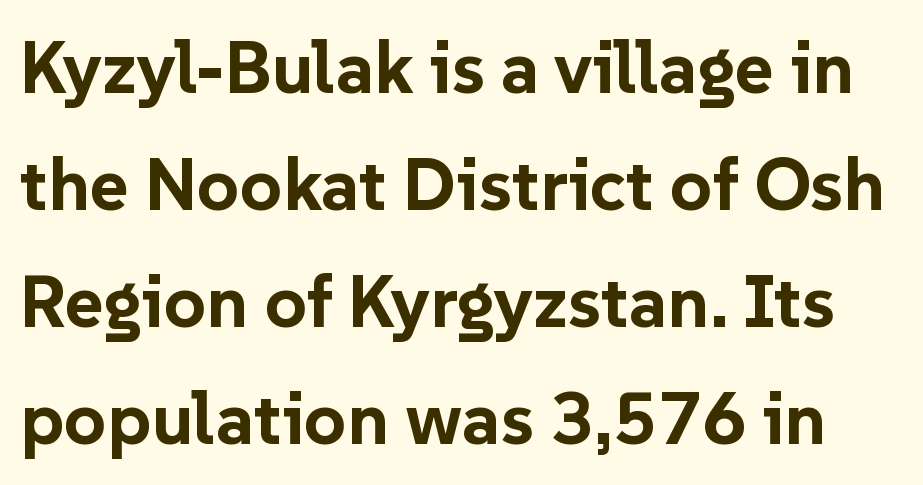
Q: Is the text bold? A: Yes.
Q: Is the text italic (slanted)? A: No, it is upright.
Q: Is the typeface a serif or a sans-serif typeface? A: Sans-serif.
Q: Is the text underlined? A: No.
Q: Is the spacing between letters normal or unusually wide? A: Normal.
Q: Is the spacing between lines tight, normal or loose? A: Normal.
Q: Width (condensed, normal, or wide)? A: Normal.
Q: Stroke contrast? A: Low.
Q: x-height? A: Medium.
Q: Monospaced? A: No.
